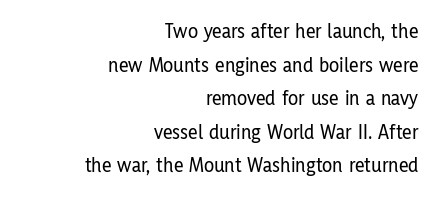
No italicization has been applied; the sample stays upright. Unmarked baselines from the first word to the last. Teacher's note: observe the even right margin — that is flush-right alignment. The passage shown stacks its lines at a standard gap. These lines keep a tight, regular rhythm from letter to letter.
